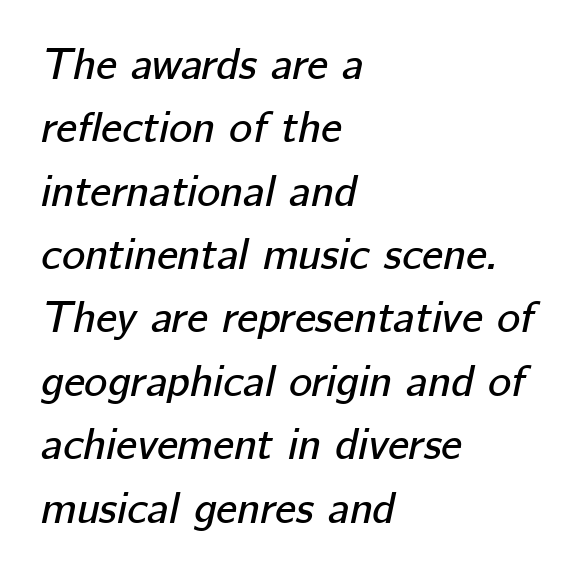
{"italic": "yes", "lean": "right", "slant_degrees": 12, "width": "normal", "stroke_contrast": "low", "x_height": "medium", "monospaced": "no", "underline": "no", "align": "left", "line_spacing": "normal", "line_spacing_ratio": 1.44, "letter_spacing": "normal", "letter_spacing_em": 0.0, "glyph_px": 44}
